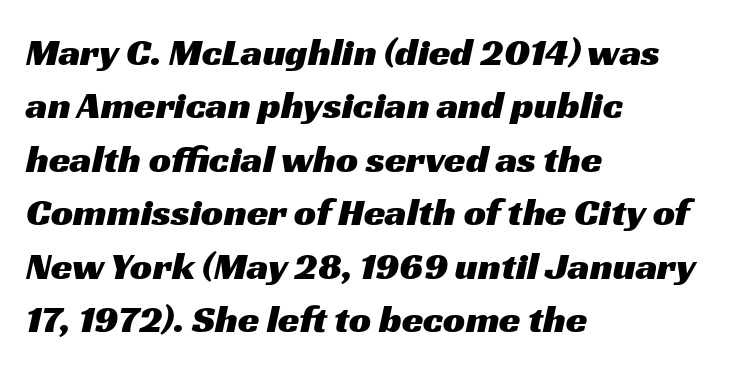
Q: Is the typeface a serif or a sans-serif typeface? A: Sans-serif.
Q: Is the text underlined? A: No.
Q: How is the paragraph aligned? A: Left-aligned.
Q: Is the spacing between letters normal or unusually wide? A: Normal.
Q: Is the spacing between lines tight, normal or loose? A: Normal.
Q: Width (condensed, normal, or wide)? A: Wide.
Q: Stroke contrast? A: Medium.
Q: x-height? A: Medium.
Q: Monospaced? A: No.
